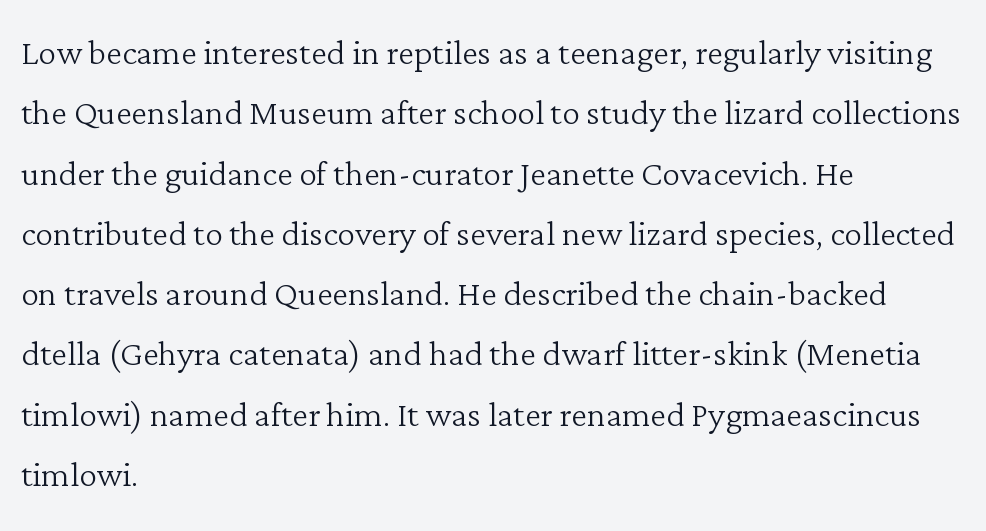
Q: Is the text bold? A: No.
Q: Is the text italic (slanted)? A: No, it is upright.
Q: Is the typeface a serif or a sans-serif typeface? A: Serif.
Q: Is the text underlined? A: No.
Q: How is the paragraph aligned? A: Left-aligned.
Q: Is the spacing between letters normal or unusually wide? A: Normal.
Q: Is the spacing between lines tight, normal or loose? A: Normal.
Q: Width (condensed, normal, or wide)? A: Normal.
Q: Stroke contrast? A: Low.
Q: x-height? A: Medium.
Q: Monospaced? A: No.
